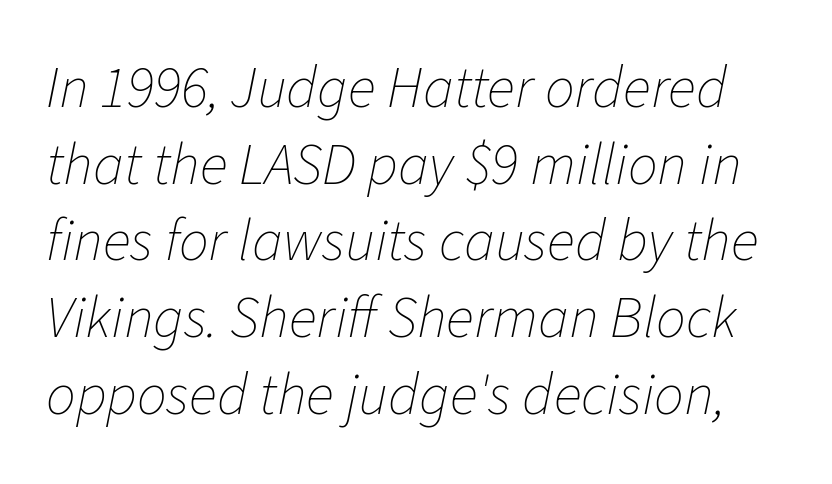
Q: Is the text bold? A: No.
Q: Is the text italic (slanted)? A: Yes, it leans right by about 11 degrees.
Q: Is the text underlined? A: No.
Q: Is the spacing between letters normal or unusually wide? A: Normal.
Q: Is the spacing between lines tight, normal or loose? A: Normal.
Q: Width (condensed, normal, or wide)? A: Normal.
Q: Stroke contrast? A: Low.
Q: x-height? A: Medium.
Q: Monospaced? A: No.
